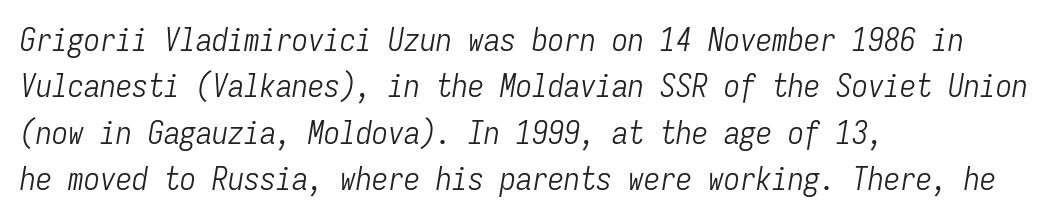
{"italic": "yes", "lean": "right", "slant_degrees": 9, "bold": "no", "weight": "light", "width": "condensed", "stroke_contrast": "low", "x_height": "medium", "monospaced": "yes", "underline": "no", "align": "left", "line_spacing": "normal", "line_spacing_ratio": 1.45, "letter_spacing": "normal", "letter_spacing_em": 0.0, "glyph_px": 32}
